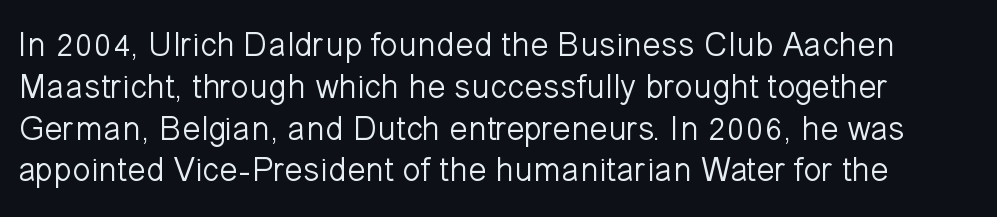
{"serif": "no", "italic": "no", "bold": "no", "weight": "light", "width": "normal", "stroke_contrast": "low", "x_height": "medium", "monospaced": "no", "underline": "no", "line_spacing_ratio": 1.23, "letter_spacing": "normal", "letter_spacing_em": 0.0, "glyph_px": 34}
